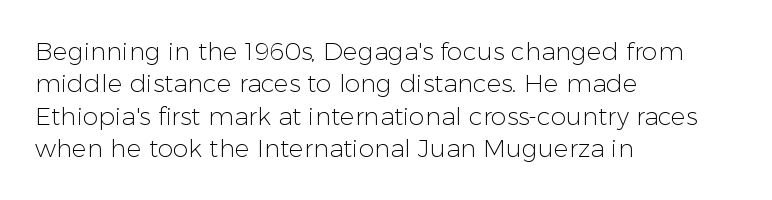
The image shows 25 px text type, upright; set left-aligned, normal line spacing (1.3x), normal letter spacing, not underlined.
